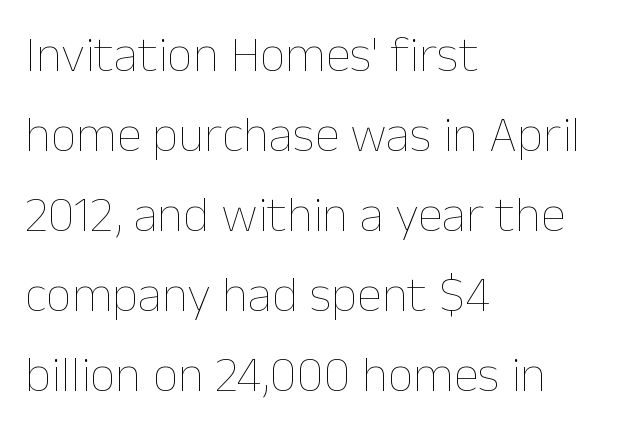
The image shows 51 px thin type, upright; set left-aligned, normal line spacing (1.57x), normal letter spacing, not underlined; low stroke contrast and a medium x-height.
